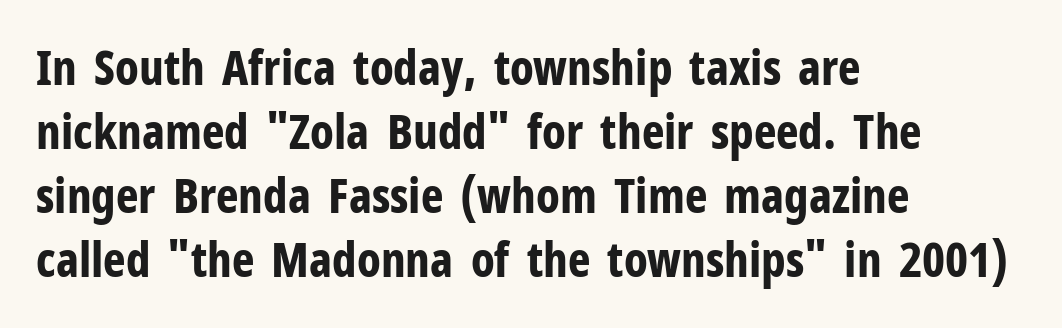
{"serif": "no", "italic": "no", "bold": "yes", "weight": "bold", "width": "condensed", "stroke_contrast": "low", "x_height": "medium", "monospaced": "no", "underline": "no", "align": "left", "line_spacing": "normal", "line_spacing_ratio": 1.33, "letter_spacing": "normal", "letter_spacing_em": 0.0, "glyph_px": 48}
